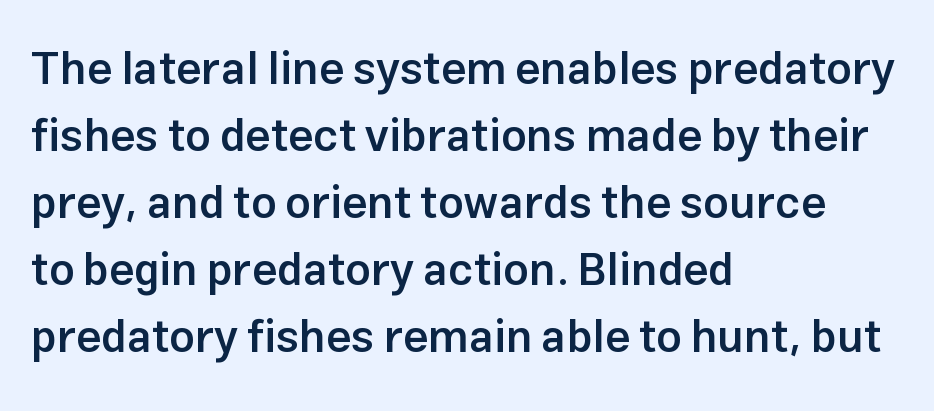
{"serif": "no", "italic": "no", "bold": "semi", "weight": "semibold", "width": "normal", "stroke_contrast": "low", "x_height": "medium", "monospaced": "no", "underline": "no", "align": "left", "line_spacing": "normal", "line_spacing_ratio": 1.49, "letter_spacing": "normal", "letter_spacing_em": 0.0, "glyph_px": 45}
